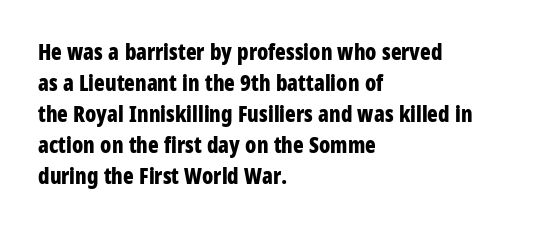
Ordinary non-slanted type is in use. The space between consecutive lines is moderate. The strokes are fattened all the way to bold. No extra tracking has been applied to these lines. Quick note: underline off. The typesetter chose a ragged-right arrangement here.
